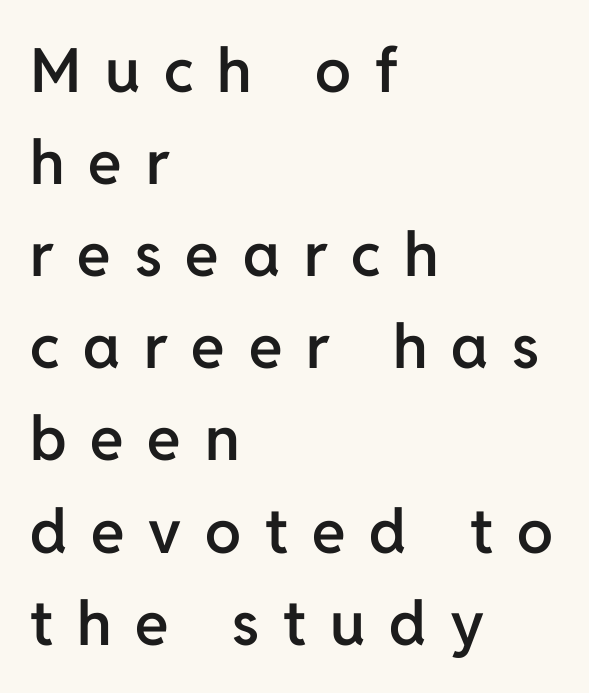
{"serif": "no", "italic": "no", "bold": "semi", "weight": "semibold", "width": "normal", "stroke_contrast": "low", "x_height": "medium", "monospaced": "no", "underline": "no", "align": "left", "line_spacing": "normal", "line_spacing_ratio": 1.51, "letter_spacing": "wide", "letter_spacing_em": 0.39, "glyph_px": 61}
